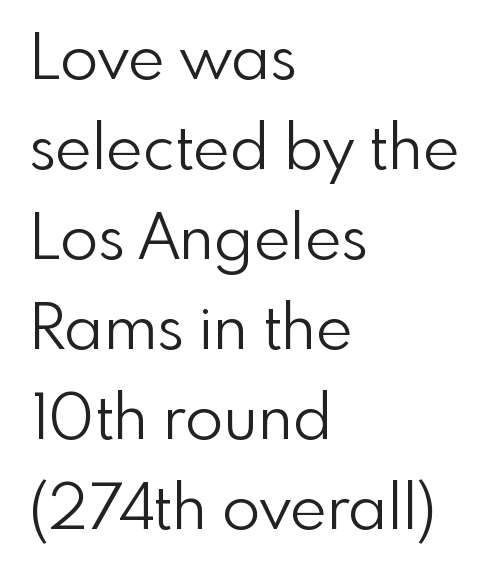
Style check: upright. Weight: regular or lighter. These lines are rendered in a variable-pitch font. Anything drawn beneath the words? Only blank space. Between one letter and the next there's only the usual sliver of space.
